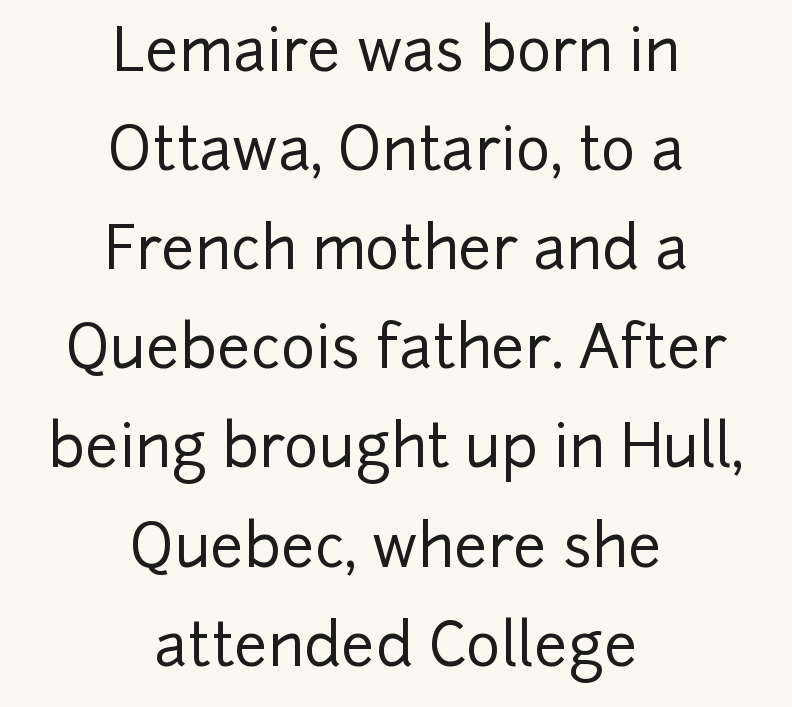
The image shows 59 px sans-serif type, upright; set centered, normal line spacing (1.68x), normal letter spacing, not underlined; low stroke contrast and a medium x-height.
